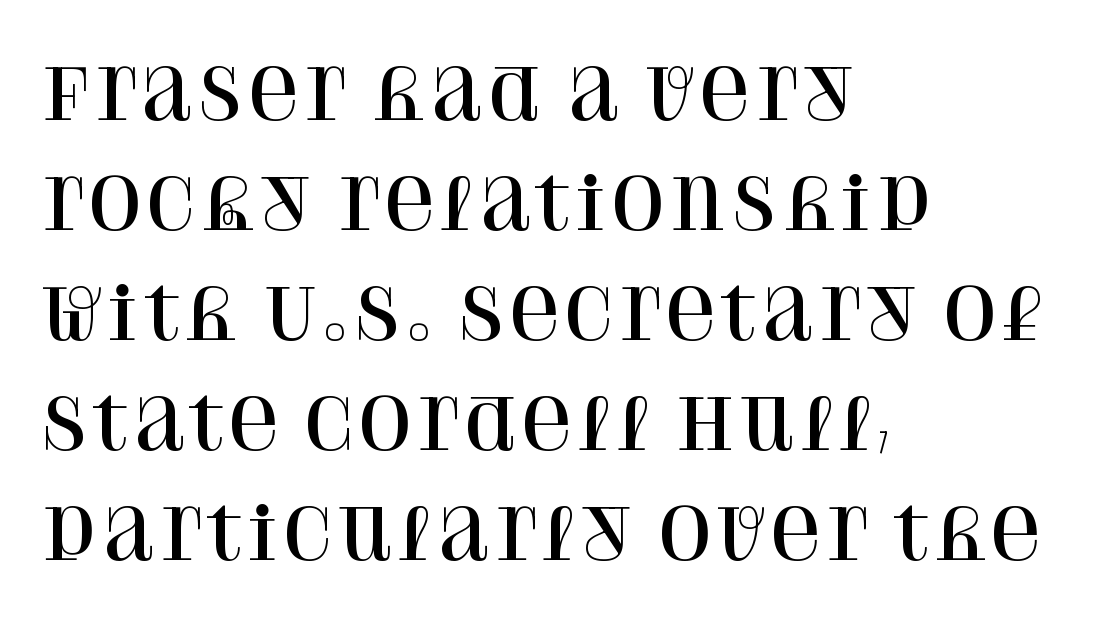
{"serif": "yes", "italic": "no", "width": "normal", "stroke_contrast": "high", "x_height": "large", "monospaced": "no", "underline": "no", "align": "left", "line_spacing": "normal", "line_spacing_ratio": 1.57, "letter_spacing": "normal", "letter_spacing_em": 0.0, "glyph_px": 70}
